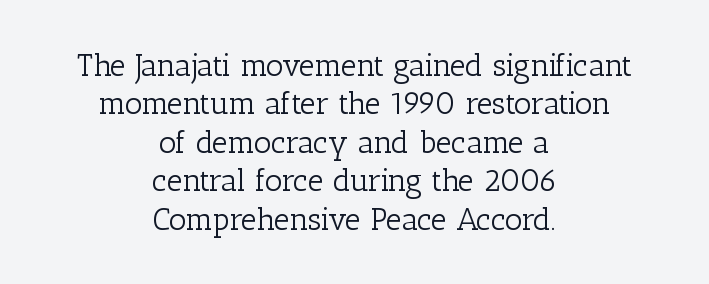
{"serif": "yes", "italic": "no", "bold": "no", "weight": "light", "width": "normal", "stroke_contrast": "low", "x_height": "medium", "monospaced": "no", "underline": "no", "align": "center", "line_spacing_ratio": 1.24, "letter_spacing": "normal", "letter_spacing_em": 0.0, "glyph_px": 31}
